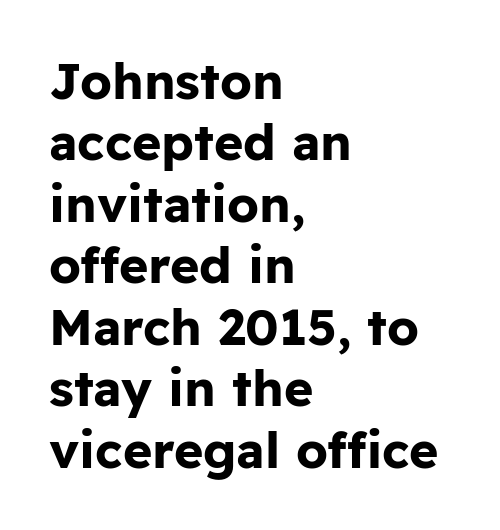
Q: Is the text bold? A: Yes.
Q: Is the text italic (slanted)? A: No, it is upright.
Q: Is the typeface a serif or a sans-serif typeface? A: Sans-serif.
Q: Is the text underlined? A: No.
Q: How is the paragraph aligned? A: Left-aligned.
Q: Is the spacing between letters normal or unusually wide? A: Normal.
Q: Width (condensed, normal, or wide)? A: Normal.
Q: Stroke contrast? A: Low.
Q: x-height? A: Medium.
Q: Monospaced? A: No.
